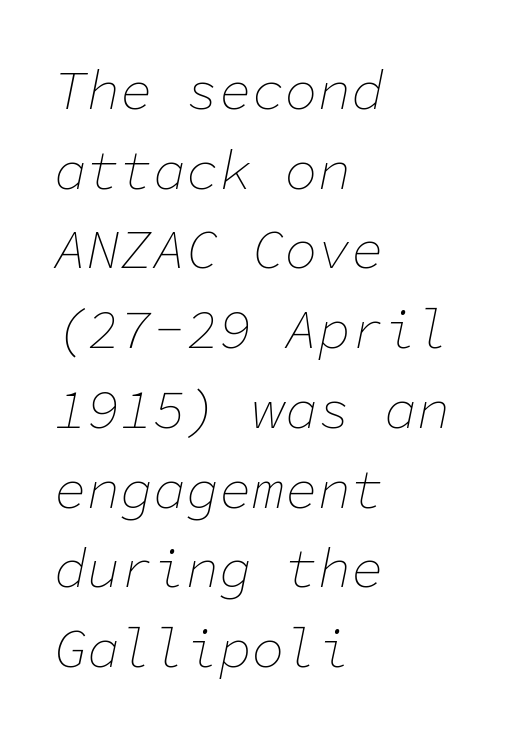
The passage shown has conventional tracking throughout. Weight: regular or lighter. Any mark beneath the type? The region is blank. Designer's note — italics engaged. Vertical spacing — default.
